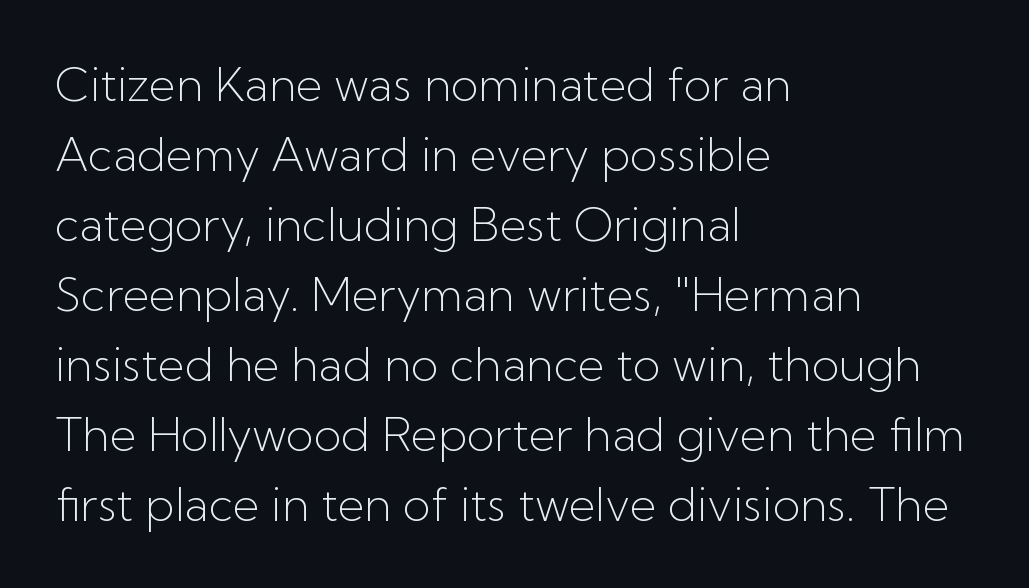
The letterforms sit at book weight or below. One glance says typical: line gaps are just what's usual. Glance below the letters and you will spot only blank space. Italic: no, the glyphs are upright roman.
